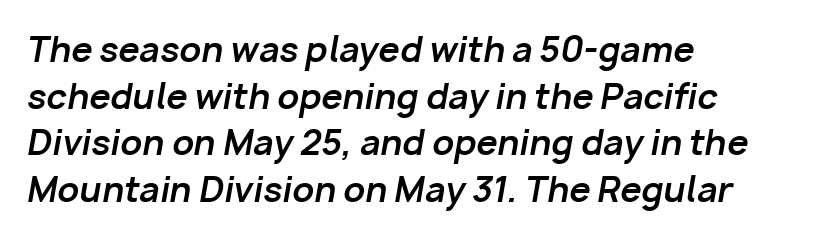
Underlining? Definitely not there. Leftover space on each line is placed entirely after the last word. The face used here is rendered with its standard letterfit. The leading is moderate, giving the passage an even texture.
